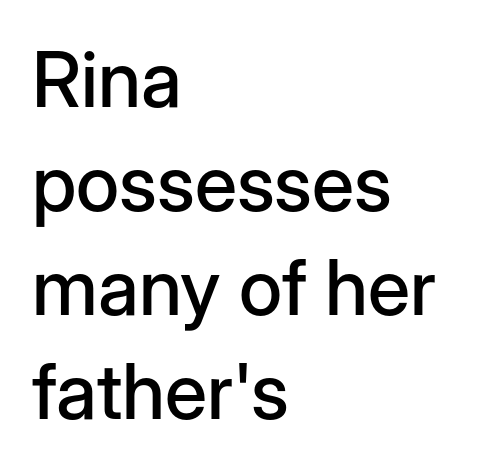
Q: Is the text italic (slanted)? A: No, it is upright.
Q: Is the typeface a serif or a sans-serif typeface? A: Sans-serif.
Q: Is the text underlined? A: No.
Q: How is the paragraph aligned? A: Left-aligned.
Q: Is the spacing between letters normal or unusually wide? A: Normal.
Q: Is the spacing between lines tight, normal or loose? A: Normal.
Q: Width (condensed, normal, or wide)? A: Normal.
Q: Stroke contrast? A: Low.
Q: x-height? A: Medium.
Q: Monospaced? A: No.
